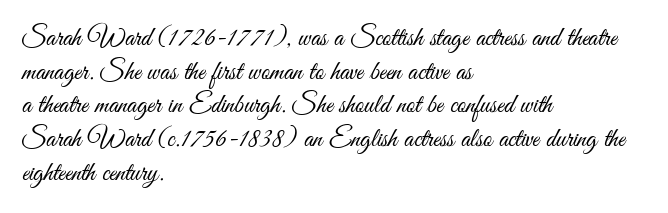
{"bold": "no", "underline": "no", "align": "left", "line_spacing": "normal", "line_spacing_ratio": 1.25, "letter_spacing": "normal", "letter_spacing_em": 0.0, "glyph_px": 27}
